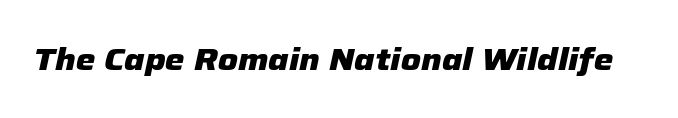
Summary of weight: heavy, a full bold. This sample has the flowing, uneven cadence of proportional lettering. An italicized treatment has been applied to the whole sample. Honestly, the letter spacing is just normal — you wouldn't notice it. The passage shown is not underscored anywhere.
